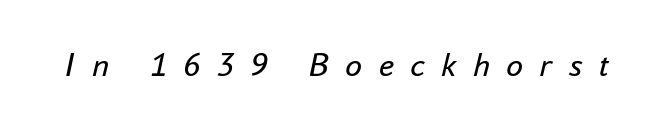
Q: Is the text bold? A: No.
Q: Is the text italic (slanted)? A: Yes, it leans right by about 16 degrees.
Q: Is the text underlined? A: No.
Q: Is the spacing between letters normal or unusually wide? A: Unusually wide.
Q: Width (condensed, normal, or wide)? A: Normal.
Q: Stroke contrast? A: Low.
Q: x-height? A: Small.
Q: Monospaced? A: No.
